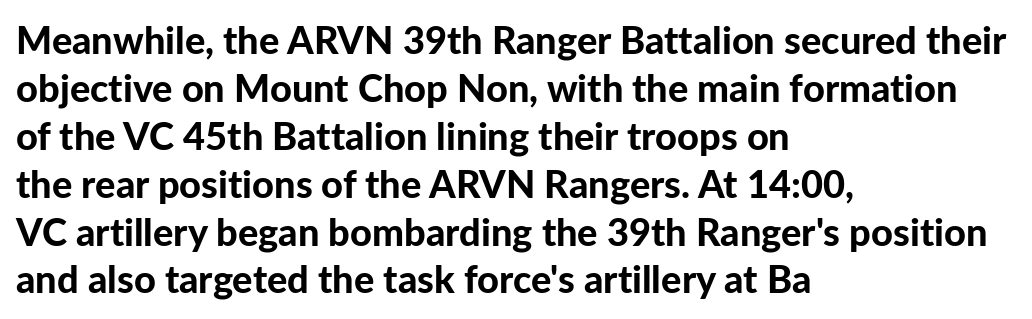
The image shows 38 px bold sans-serif type, upright; set left-aligned, normal line spacing (1.26x), normal letter spacing, not underlined; low stroke contrast and a medium x-height.
